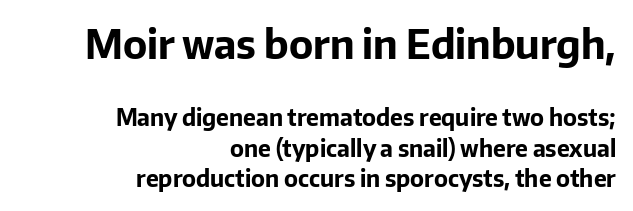
The image shows 40 px bold sans-serif type, upright; set right-aligned, normal line spacing (1.33x), normal letter spacing, not underlined; the first (top) block is 1.74x larger; low stroke contrast and a medium x-height.
